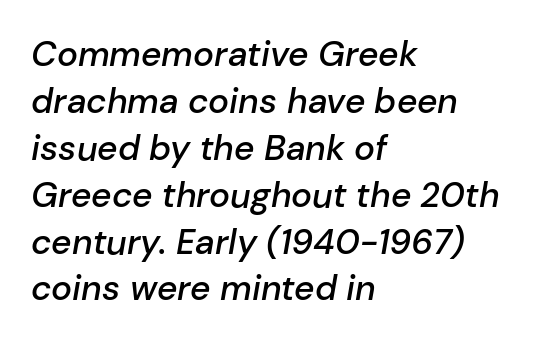
The characters look somewhat weighty, a semibold short of true bold. Words float on clear page, feet unadorned. Honestly, the row spacing looks completely unremarkable. An italicized treatment has been applied to the whole sample. Proportional: the letters do not fall into vertical columns. Teacher's note: observe the even left margin — that is flush-left alignment.
